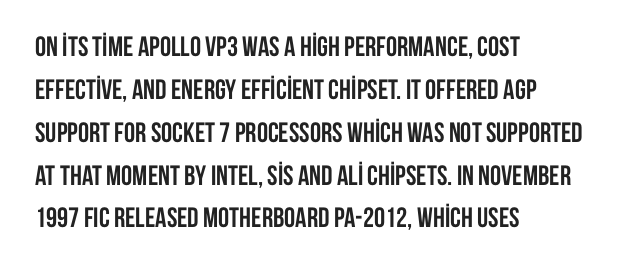
Q: Is the text bold? A: Yes.
Q: Is the text italic (slanted)? A: No, it is upright.
Q: Is the typeface a serif or a sans-serif typeface? A: Sans-serif.
Q: Is the text underlined? A: No.
Q: How is the paragraph aligned? A: Left-aligned.
Q: Is the spacing between letters normal or unusually wide? A: Normal.
Q: Is the spacing between lines tight, normal or loose? A: Normal.
Q: Width (condensed, normal, or wide)? A: Condensed.
Q: Stroke contrast? A: Low.
Q: x-height? A: Large.
Q: Monospaced? A: No.
